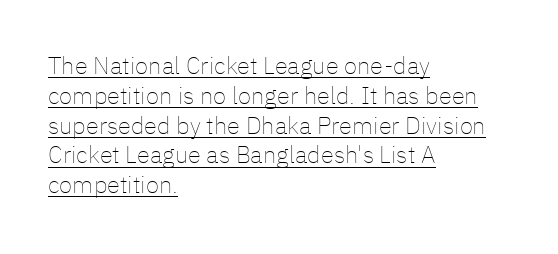
Q: Is the text bold? A: No.
Q: Is the text italic (slanted)? A: No, it is upright.
Q: Is the text underlined? A: Yes.
Q: How is the paragraph aligned? A: Left-aligned.
Q: Is the spacing between letters normal or unusually wide? A: Normal.
